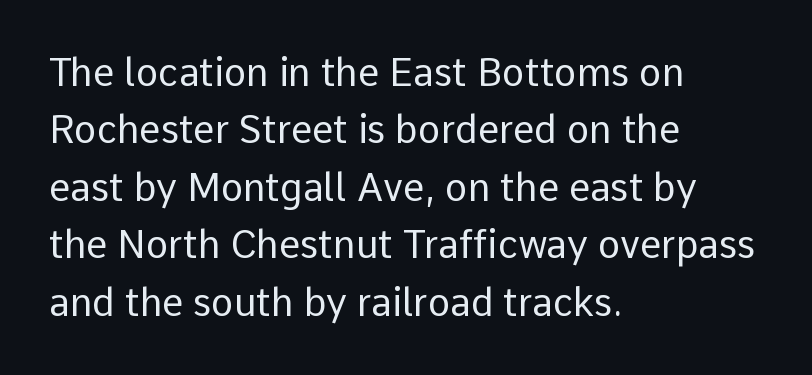
{"serif": "no", "italic": "no", "bold": "no", "weight": "regular", "width": "normal", "stroke_contrast": "low", "x_height": "medium", "monospaced": "no", "underline": "no", "align": "left", "line_spacing": "normal", "line_spacing_ratio": 1.51, "letter_spacing": "normal", "letter_spacing_em": 0.0, "glyph_px": 38}
